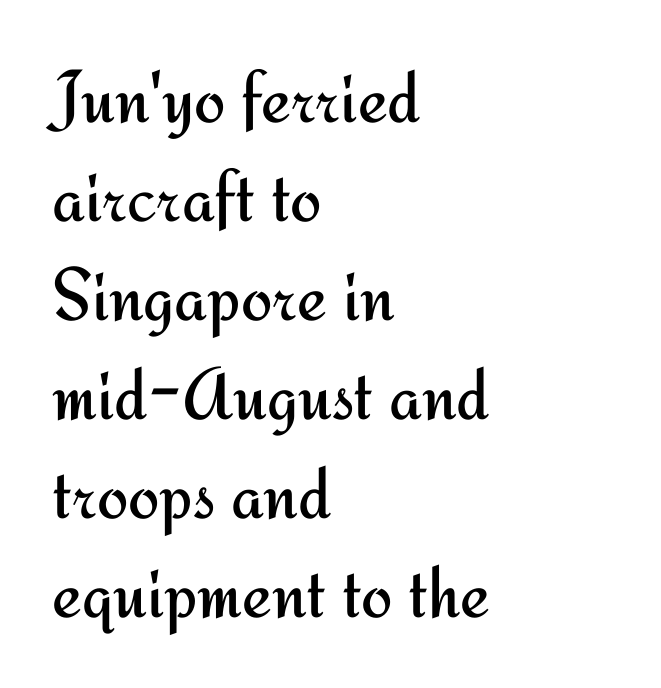
Serifs: no, the terminals of the letterforms are clean. The setting favours the left margin, as ordinary paragraphs usually do. Character widths vary here, with narrow letters taking less room than wide ones. Compared with a typical body face, this is equally light or lighter still. You could call the tracking neutral — neither tight nor loose. No word sits above an underline.
